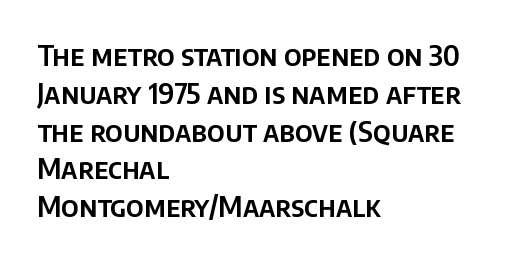
Q: Is the text italic (slanted)? A: No, it is upright.
Q: Is the typeface a serif or a sans-serif typeface? A: Sans-serif.
Q: Is the text underlined? A: No.
Q: How is the paragraph aligned? A: Left-aligned.
Q: Is the spacing between letters normal or unusually wide? A: Normal.
Q: Is the spacing between lines tight, normal or loose? A: Normal.
Q: Width (condensed, normal, or wide)? A: Normal.
Q: Stroke contrast? A: Low.
Q: x-height? A: Large.
Q: Monospaced? A: No.
